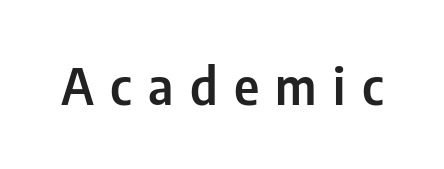
The image shows 50 px condensed sans-serif type, upright; set unusually wide letter spacing (+0.33 em), not underlined; low stroke contrast and a medium x-height.
